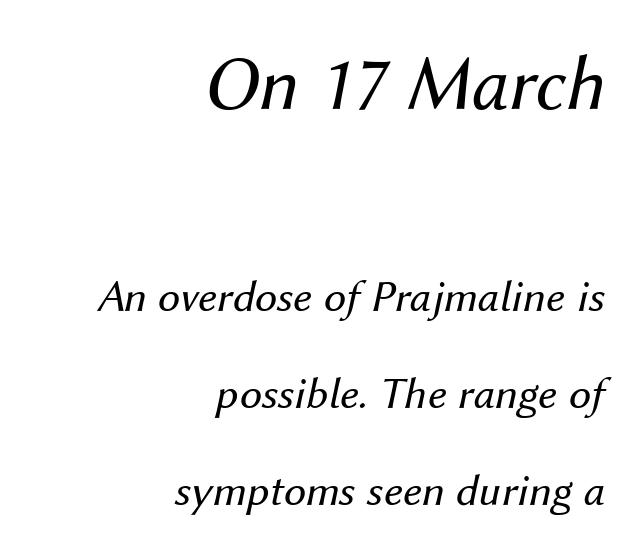
Q: Is the text bold? A: No.
Q: Is the text italic (slanted)? A: Yes, it leans right by about 12 degrees.
Q: Is the text underlined? A: No.
Q: How is the paragraph aligned? A: Right-aligned.
Q: Is the spacing between letters normal or unusually wide? A: Normal.
Q: Is the spacing between lines tight, normal or loose? A: Loose.
Q: Which block of text is set in a larger size, the first (top) or the second (bottom)? A: The first (top) one.
Q: Width (condensed, normal, or wide)? A: Normal.
Q: Stroke contrast? A: Medium.
Q: x-height? A: Medium.
Q: Monospaced? A: No.
